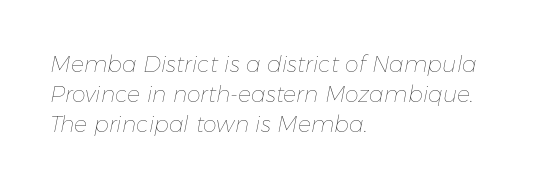
The image shows 22 px text type, italic (leaning right); set left-aligned, normal line spacing (1.37x), normal letter spacing, not underlined.
